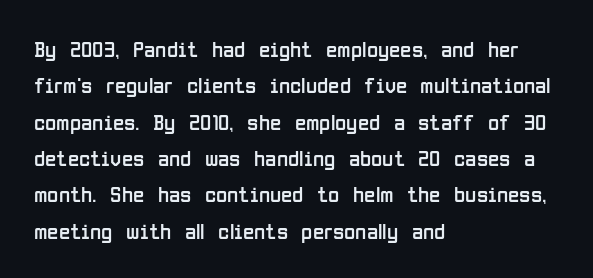
{"italic": "no", "bold": "no", "underline": "no", "align": "left", "line_spacing": "normal", "line_spacing_ratio": 1.58, "letter_spacing": "normal", "letter_spacing_em": 0.0, "glyph_px": 23}
